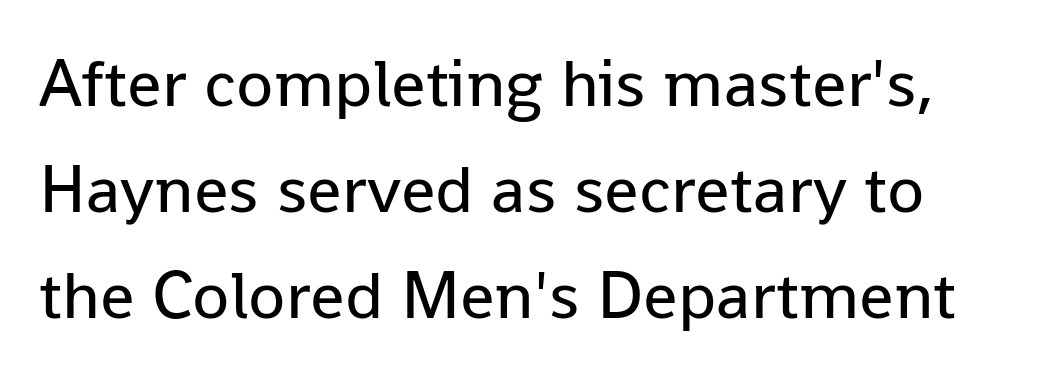
The letters stand upright; this is a roman face. The string is rendered with underlining switched off. The rendering uses a moderate line-height, typical for paragraphs. Each letter keeps its own natural width here, so spacing adapts to shape. Weight: not bold — regular or lighter. The text was rendered using a sans face with plain stroke endings.
